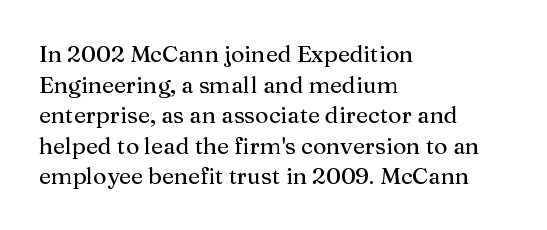
Q: Is the text italic (slanted)? A: No, it is upright.
Q: Is the text underlined? A: No.
Q: How is the paragraph aligned? A: Left-aligned.
Q: Is the spacing between letters normal or unusually wide? A: Normal.
Q: Is the spacing between lines tight, normal or loose? A: Normal.
